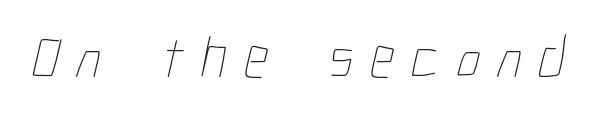
{"bold": "no", "weight": "thin", "width": "condensed", "stroke_contrast": "low", "x_height": "medium", "monospaced": "no", "underline": "no", "letter_spacing": "wide", "letter_spacing_em": 0.28, "glyph_px": 60}
